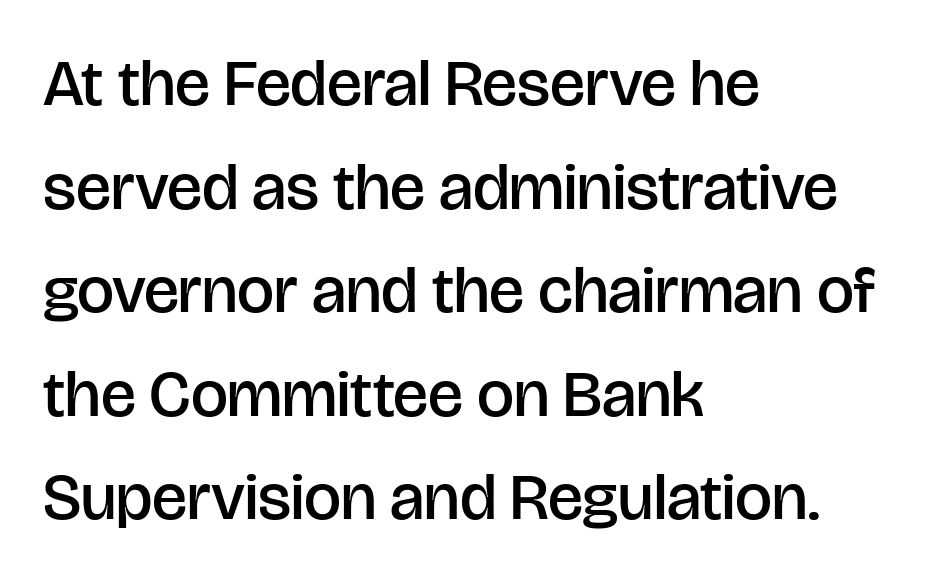
Q: Is the text bold? A: Semi-bold.
Q: Is the text italic (slanted)? A: No, it is upright.
Q: Is the typeface a serif or a sans-serif typeface? A: Sans-serif.
Q: Is the text underlined? A: No.
Q: How is the paragraph aligned? A: Left-aligned.
Q: Is the spacing between letters normal or unusually wide? A: Normal.
Q: Is the spacing between lines tight, normal or loose? A: Normal.
Q: Width (condensed, normal, or wide)? A: Normal.
Q: Stroke contrast? A: Low.
Q: x-height? A: Large.
Q: Monospaced? A: No.
